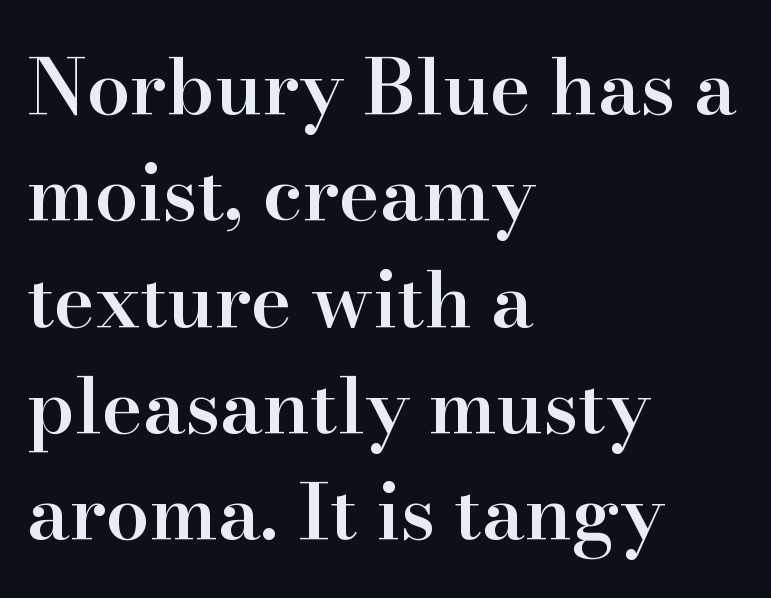
{"serif": "yes", "italic": "no", "bold": "semi", "weight": "semibold", "width": "normal", "stroke_contrast": "high", "x_height": "small", "monospaced": "no", "underline": "no", "align": "left", "line_spacing": "normal", "line_spacing_ratio": 1.38, "letter_spacing": "normal", "letter_spacing_em": 0.0, "glyph_px": 77}
